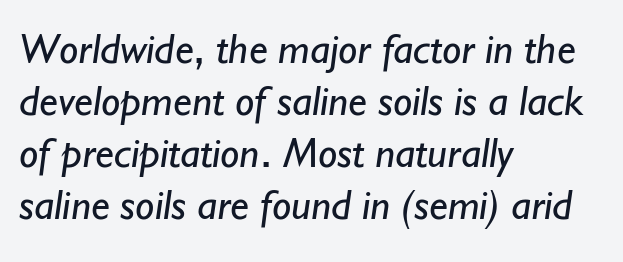
One-word summary of the alignment: left. Unbolded letterforms with no extra heft. Here the designer chose a conventional face with non-uniform glyph widths. The words here are not underlined. No extra tracking has been applied to these lines.
